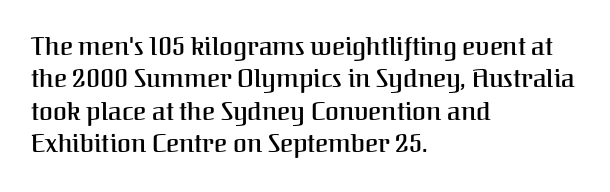
Q: Is the text bold? A: Semi-bold.
Q: Is the text italic (slanted)? A: No, it is upright.
Q: Is the text underlined? A: No.
Q: How is the paragraph aligned? A: Left-aligned.
Q: Is the spacing between letters normal or unusually wide? A: Normal.
Q: Is the spacing between lines tight, normal or loose? A: Normal.
